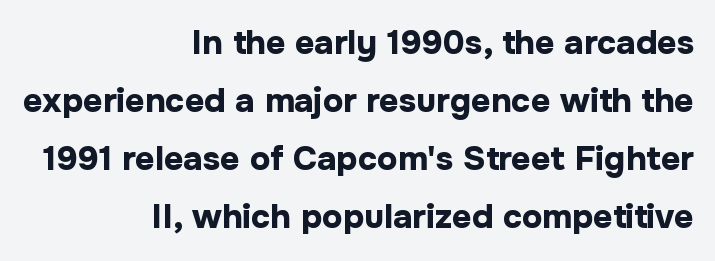
The image shows 34 px bold sans-serif type, upright; set right-aligned, line spacing 1.71x, normal letter spacing, not underlined; low stroke contrast and a medium x-height.
